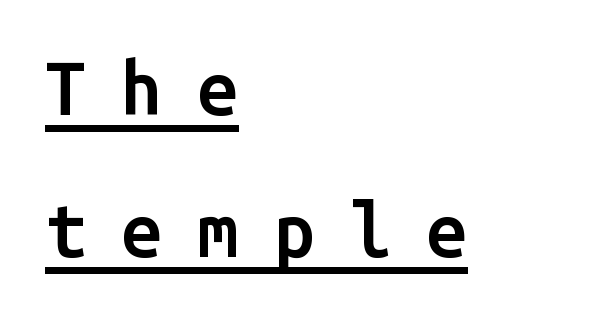
The image shows 74 px semibold sans-serif type, upright, monospaced; set left-aligned, loose line spacing (1.92x), unusually wide letter spacing (+0.47 em), underlined; low stroke contrast and a medium x-height.
